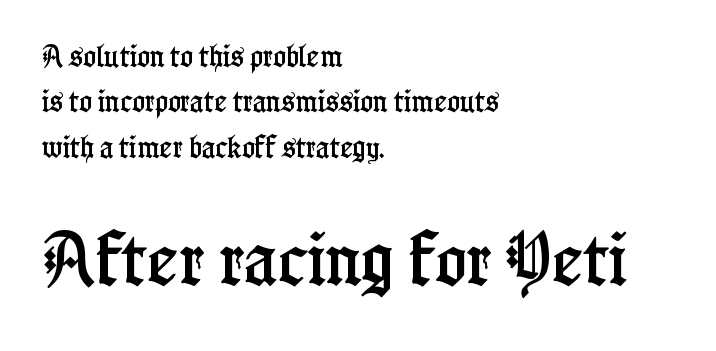
{"serif": "yes", "italic": "no", "width": "condensed", "stroke_contrast": "low", "x_height": "medium", "monospaced": "no", "underline": "no", "align": "left", "line_spacing_ratio": 1.89, "letter_spacing": "normal", "letter_spacing_em": 0.0, "larger_block": "second", "size_ratio": 2.46, "glyph_px": 59}
